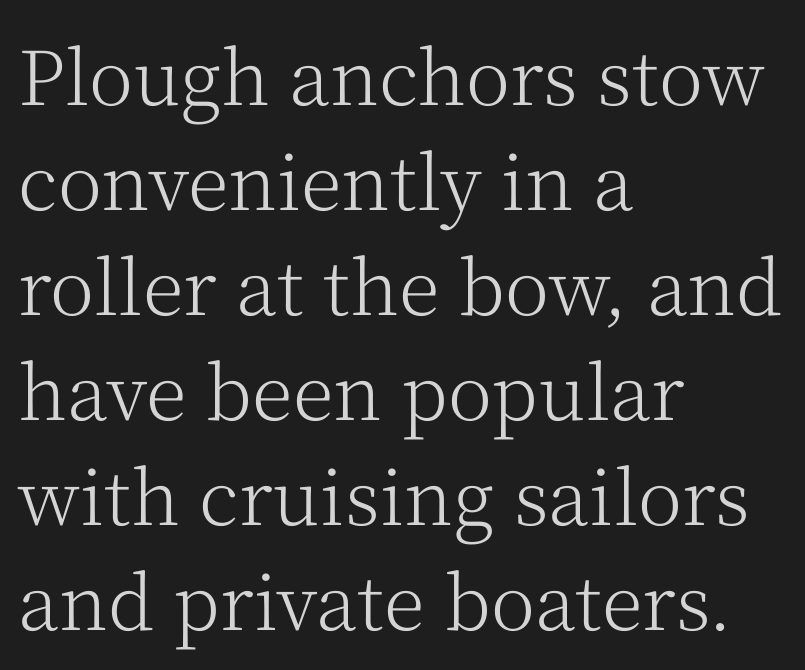
The image shows 75 px light serif type, upright; set left-aligned, normal line spacing (1.4x), normal letter spacing, not underlined; medium stroke contrast and a medium x-height.
